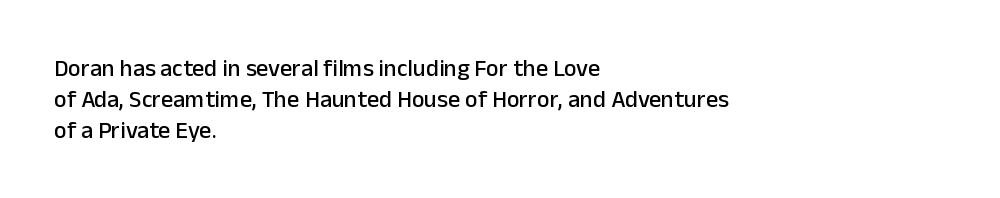
The image shows 24 px text type, upright; set left-aligned, normal line spacing (1.3x), normal letter spacing, not underlined.
